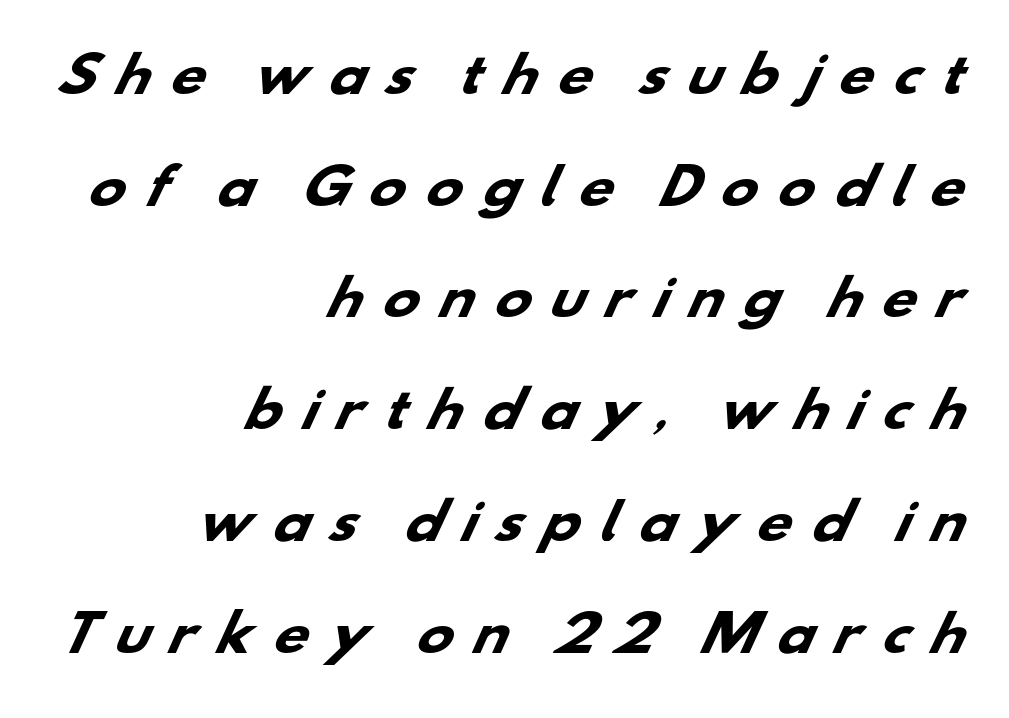
The image shows 49 px heavy, wide sans-serif type; set right-aligned, loose line spacing (2.28x), unusually wide letter spacing (+0.37 em), not underlined; low stroke contrast and a small x-height.
